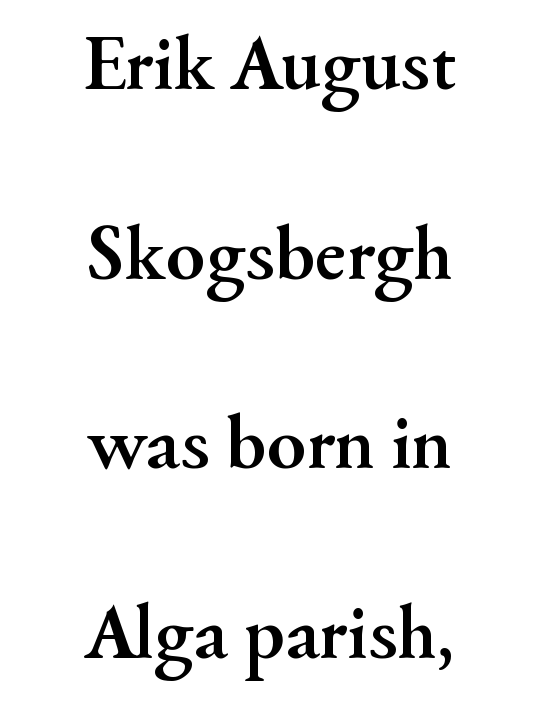
{"serif": "yes", "italic": "no", "bold": "yes", "weight": "semibold", "width": "normal", "stroke_contrast": "medium", "x_height": "small", "monospaced": "no", "underline": "no", "align": "center", "line_spacing": "loose", "line_spacing_ratio": 2.4, "letter_spacing": "normal", "letter_spacing_em": 0.0, "glyph_px": 79}
